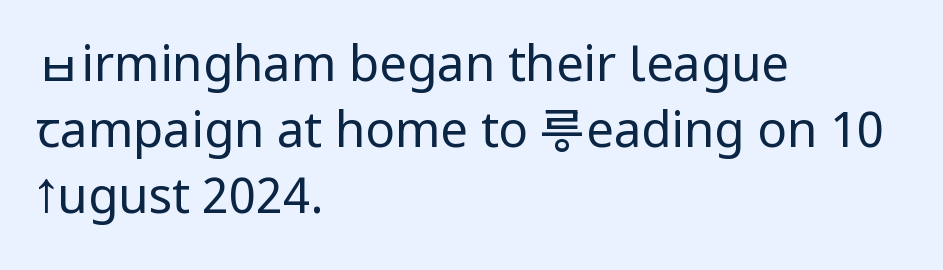
The image shows 49 px regular-weight, condensed sans-serif type, upright; set left-aligned, normal line spacing (1.35x), normal letter spacing, not underlined; low stroke contrast.
